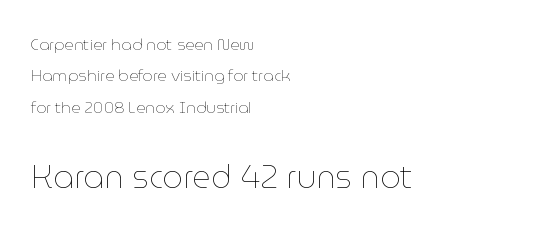
{"italic": "no", "bold": "no", "weight": "thin", "width": "normal", "stroke_contrast": "low", "x_height": "medium", "monospaced": "no", "underline": "no", "align": "left", "line_spacing": "loose", "line_spacing_ratio": 1.96, "letter_spacing": "normal", "letter_spacing_em": 0.0, "larger_block": "second", "size_ratio": 2.0, "glyph_px": 32}
